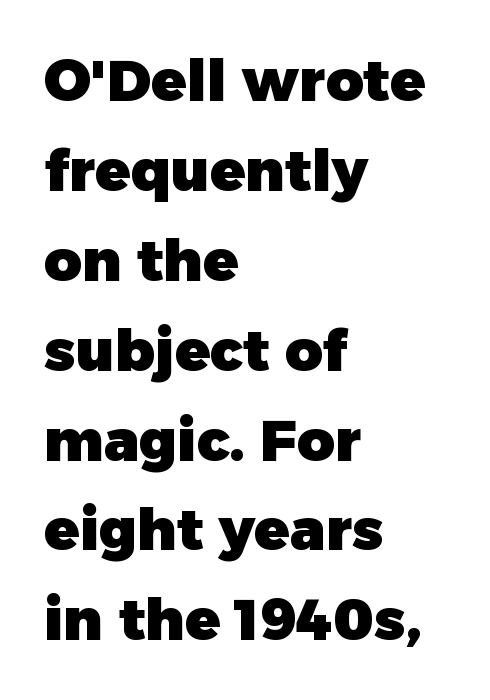
Q: Is the text bold? A: Yes.
Q: Is the text italic (slanted)? A: No, it is upright.
Q: Is the typeface a serif or a sans-serif typeface? A: Sans-serif.
Q: Is the text underlined? A: No.
Q: How is the paragraph aligned? A: Left-aligned.
Q: Is the spacing between letters normal or unusually wide? A: Normal.
Q: Is the spacing between lines tight, normal or loose? A: Normal.
Q: Width (condensed, normal, or wide)? A: Normal.
Q: Stroke contrast? A: Low.
Q: x-height? A: Medium.
Q: Monospaced? A: No.
